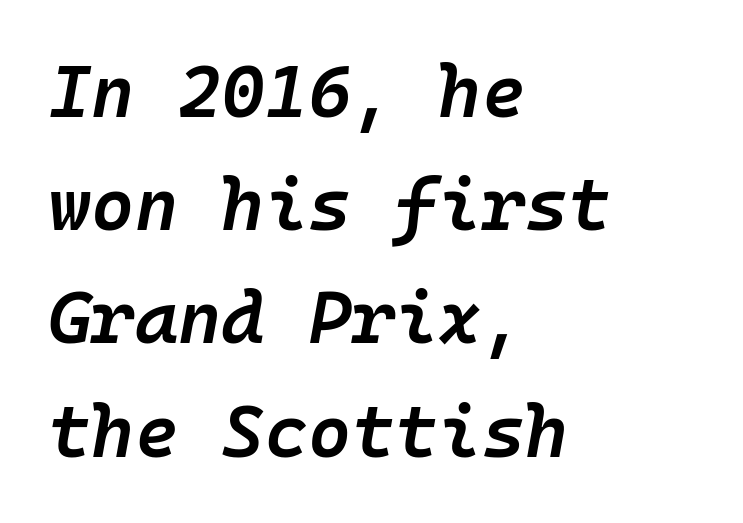
Is there much room between lines? A standard amount, neither cramped nor airy. Horizontal alignment here is leftward, the default for most running prose. The face used here is a semibold: visibly heavier than regular, lighter than bold. These lines keep a tight, regular rhythm from letter to letter. Nobody drew a line under any word here.
